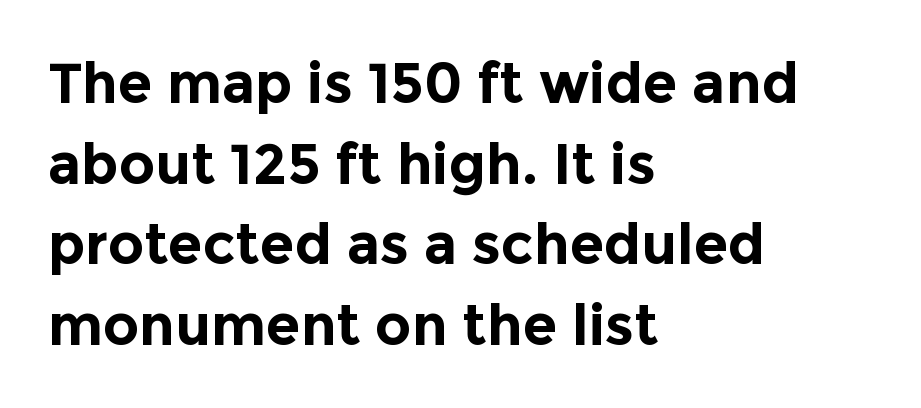
{"serif": "no", "italic": "no", "bold": "yes", "weight": "bold", "width": "normal", "x_height": "medium", "monospaced": "no", "underline": "no", "align": "left", "line_spacing": "normal", "line_spacing_ratio": 1.44, "letter_spacing": "normal", "letter_spacing_em": 0.0, "glyph_px": 56}
